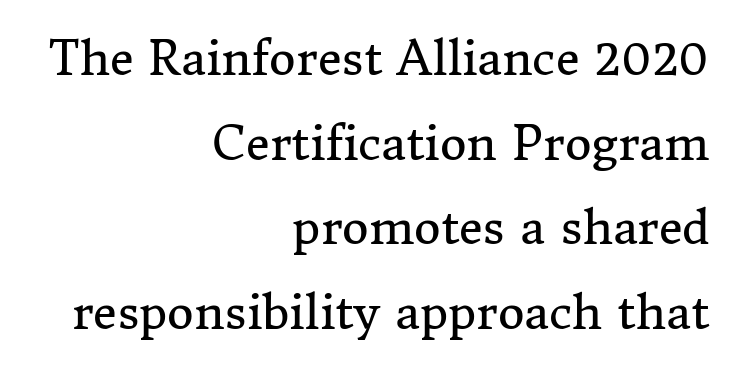
Q: Is the text bold? A: No.
Q: Is the text italic (slanted)? A: No, it is upright.
Q: Is the typeface a serif or a sans-serif typeface? A: Serif.
Q: Is the text underlined? A: No.
Q: How is the paragraph aligned? A: Right-aligned.
Q: Is the spacing between letters normal or unusually wide? A: Normal.
Q: Width (condensed, normal, or wide)? A: Normal.
Q: Stroke contrast? A: Medium.
Q: x-height? A: Medium.
Q: Monospaced? A: No.
